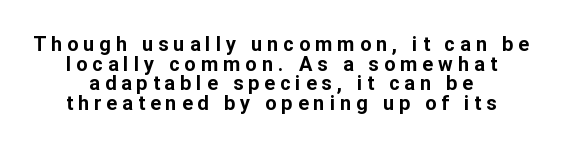
The letters are bold, with thick, heavy strokes. You can tell it's not italic because the verticals are truly vertical. The face used here is rendered with a markedly widened letterfit. Very little white space separates one row of letters from the next. Plain, unruled lines of type.
